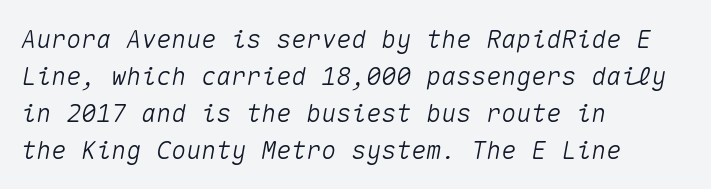
The image shows 25 px text type, italic (leaning right); set left-aligned, normal line spacing (1.48x), normal letter spacing, not underlined.
